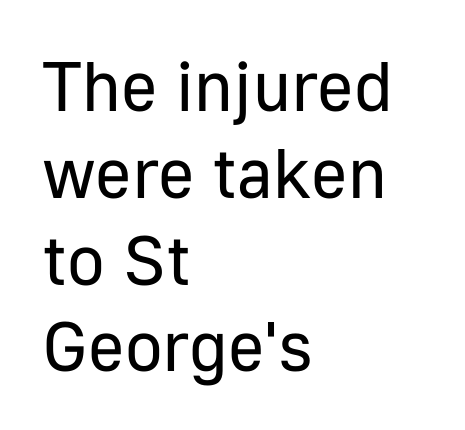
The image shows 70 px regular-weight sans-serif type, upright; set left-aligned, line spacing 1.24x, normal letter spacing, not underlined; low stroke contrast and a medium x-height.
